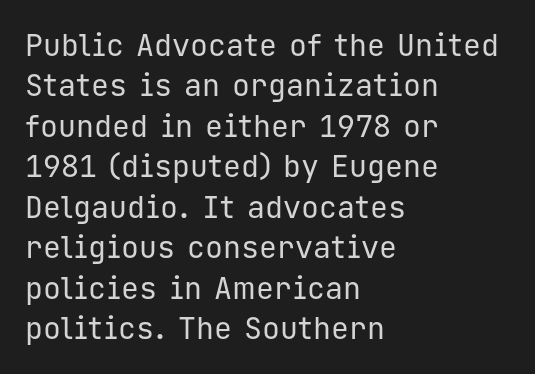
The image shows 30 px regular-weight sans-serif type, upright, monospaced; set left-aligned, normal line spacing (1.35x), normal letter spacing, not underlined; low stroke contrast and a medium x-height.
